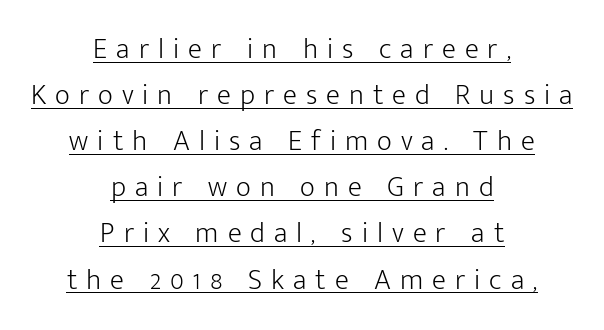
Q: Is the text bold? A: No.
Q: Is the text italic (slanted)? A: No, it is upright.
Q: Is the typeface a serif or a sans-serif typeface? A: Sans-serif.
Q: Is the text underlined? A: Yes.
Q: How is the paragraph aligned? A: Centered.
Q: Is the spacing between letters normal or unusually wide? A: Unusually wide.
Q: Is the spacing between lines tight, normal or loose? A: Normal.
Q: Width (condensed, normal, or wide)? A: Normal.
Q: Stroke contrast? A: Low.
Q: x-height? A: Medium.
Q: Monospaced? A: No.
